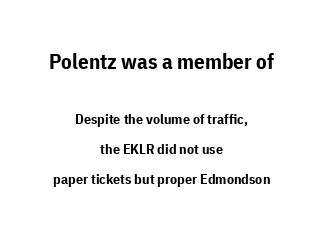
The image shows 21 px bold type, upright; set centered, loose line spacing (2.15x), normal letter spacing, not underlined; the first (top) block is 1.5x larger.
